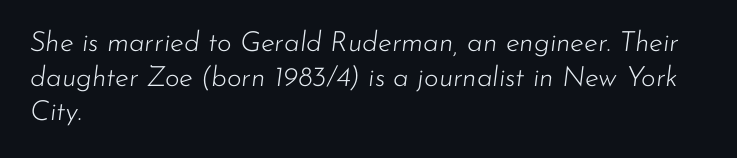
The text carries the slant typical of an italic or oblique font. Caption: standard tracking, unaltered. Type without underlining. These lines are set flush left with a ragged right edge.
